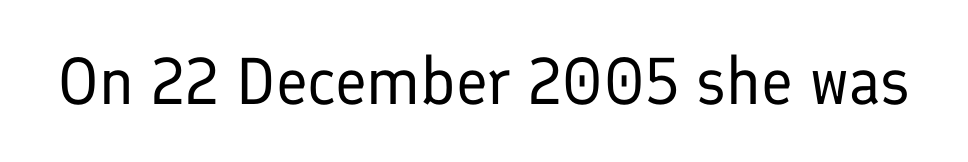
Stroke terminals: plain, sans-serif. Does the lettering tilt? It doesn't — this is upright. What stands out about the letter spacing? Nothing — it is the standard amount. The specimen omits any rule beneath the text block's lines.
